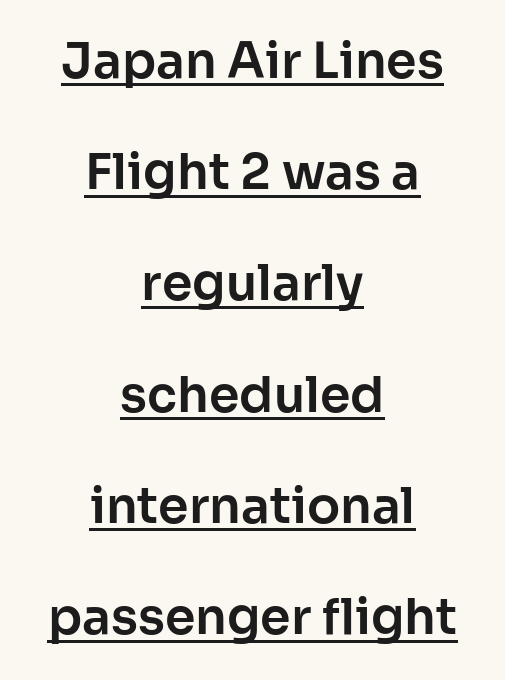
{"serif": "no", "italic": "no", "width": "normal", "stroke_contrast": "low", "x_height": "medium", "monospaced": "no", "underline": "yes", "align": "center", "line_spacing": "loose", "line_spacing_ratio": 2.27, "letter_spacing": "normal", "letter_spacing_em": 0.0, "glyph_px": 49}
